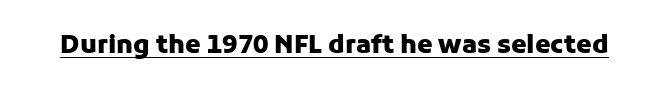
Q: Is the text bold? A: Yes.
Q: Is the text italic (slanted)? A: No, it is upright.
Q: Is the text underlined? A: Yes.
Q: Is the spacing between letters normal or unusually wide? A: Normal.
